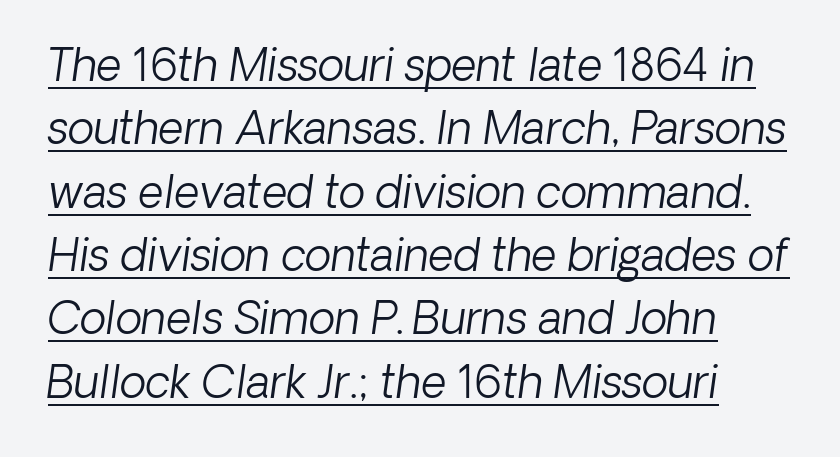
{"serif": "no", "bold": "no", "weight": "light", "width": "normal", "stroke_contrast": "low", "x_height": "medium", "monospaced": "no", "underline": "yes", "align": "left", "line_spacing": "normal", "line_spacing_ratio": 1.44, "letter_spacing": "normal", "letter_spacing_em": 0.0, "glyph_px": 44}
